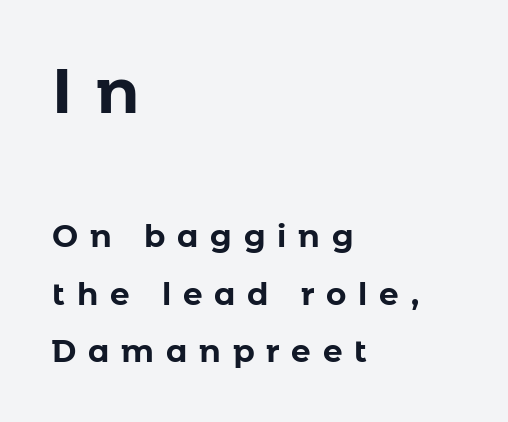
Weight check: bold — yes, fully. A typesetter would call this heavily tracked-out type. These lines are set flush left with a ragged right edge. Reading top to bottom, the characters get smaller at the block break. Check the space under the baseline: it is left empty. Note: no serifs on the glyphs.
